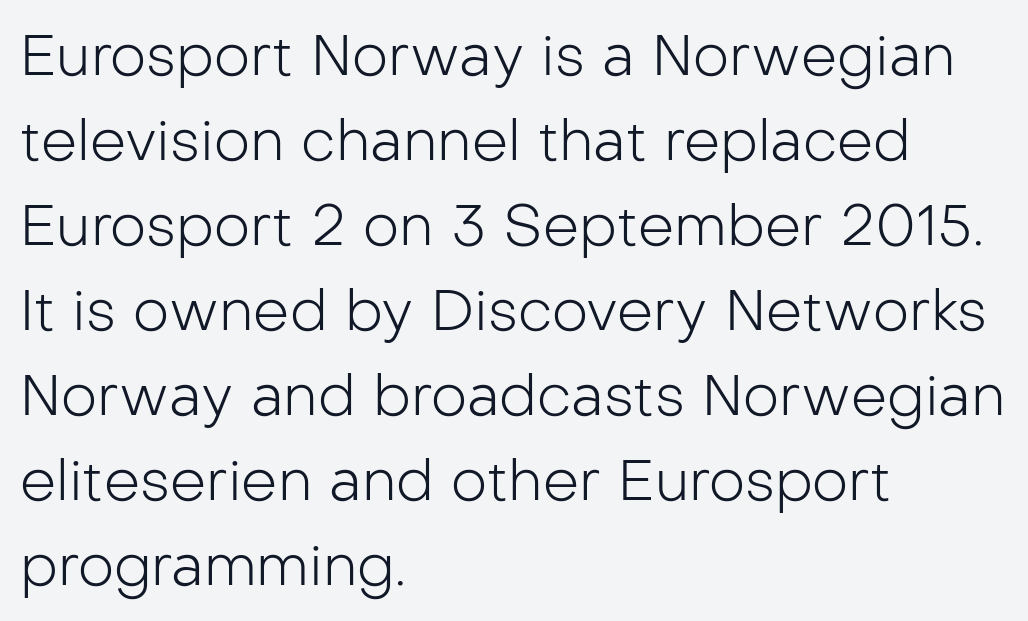
Q: Is the text bold? A: No.
Q: Is the text italic (slanted)? A: No, it is upright.
Q: Is the typeface a serif or a sans-serif typeface? A: Sans-serif.
Q: Is the text underlined? A: No.
Q: How is the paragraph aligned? A: Left-aligned.
Q: Is the spacing between letters normal or unusually wide? A: Normal.
Q: Is the spacing between lines tight, normal or loose? A: Normal.
Q: Width (condensed, normal, or wide)? A: Normal.
Q: Stroke contrast? A: Low.
Q: x-height? A: Medium.
Q: Monospaced? A: No.
